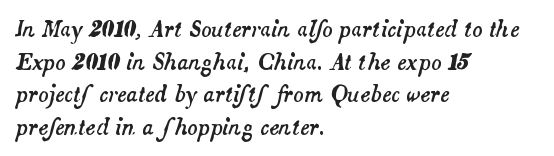
{"italic": "yes", "lean": "right", "slant_degrees": 14, "underline": "no", "align": "left", "line_spacing": "normal", "line_spacing_ratio": 1.55, "letter_spacing": "normal", "letter_spacing_em": 0.0, "glyph_px": 21}
